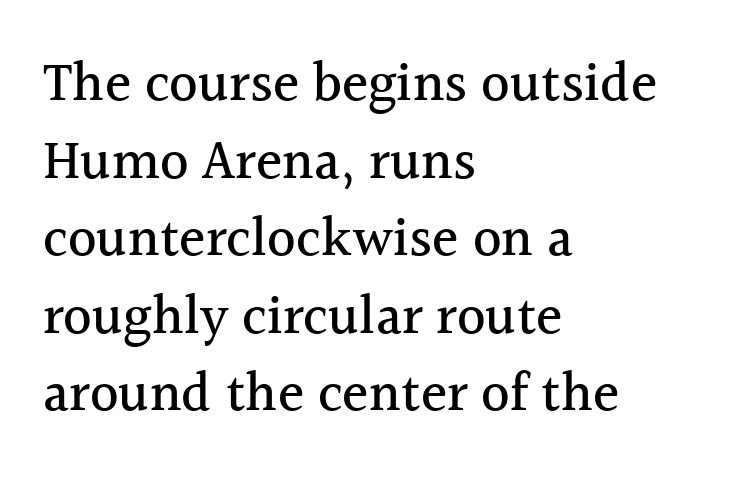
Q: Is the text italic (slanted)? A: No, it is upright.
Q: Is the typeface a serif or a sans-serif typeface? A: Serif.
Q: Is the text underlined? A: No.
Q: How is the paragraph aligned? A: Left-aligned.
Q: Is the spacing between letters normal or unusually wide? A: Normal.
Q: Is the spacing between lines tight, normal or loose? A: Normal.
Q: Width (condensed, normal, or wide)? A: Normal.
Q: x-height? A: Medium.
Q: Monospaced? A: No.
